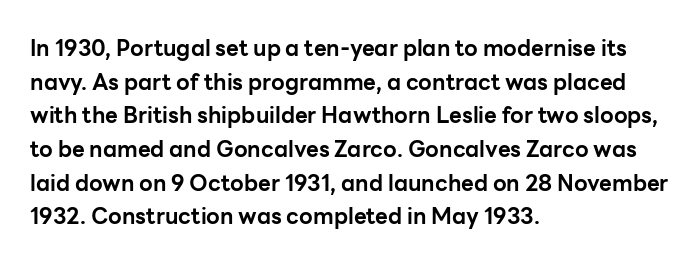
Q: Is the text bold? A: Yes.
Q: Is the text italic (slanted)? A: No, it is upright.
Q: Is the text underlined? A: No.
Q: How is the paragraph aligned? A: Left-aligned.
Q: Is the spacing between letters normal or unusually wide? A: Normal.
Q: Is the spacing between lines tight, normal or loose? A: Normal.
